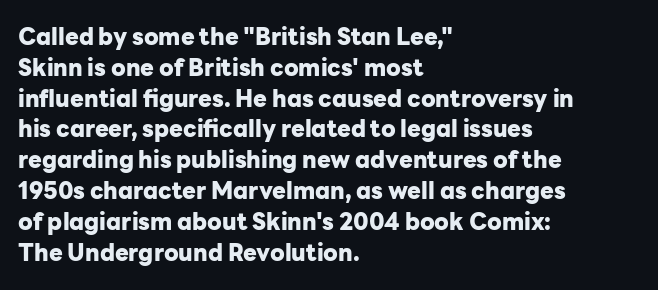
Q: Is the text bold? A: Yes.
Q: Is the text italic (slanted)? A: No, it is upright.
Q: Is the text underlined? A: No.
Q: How is the paragraph aligned? A: Left-aligned.
Q: Is the spacing between letters normal or unusually wide? A: Normal.
Q: Is the spacing between lines tight, normal or loose? A: Normal.
